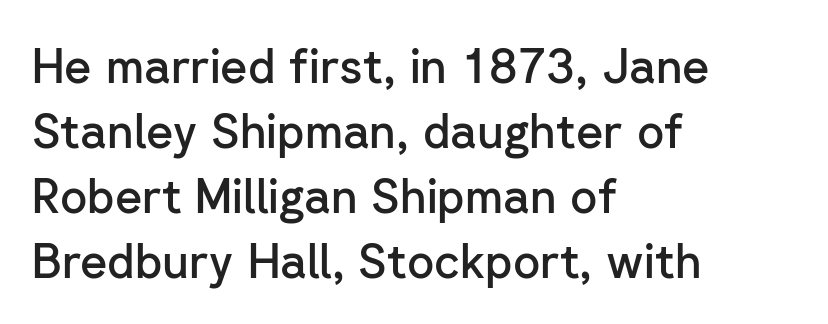
Q: Is the text bold? A: Semi-bold.
Q: Is the text italic (slanted)? A: No, it is upright.
Q: Is the typeface a serif or a sans-serif typeface? A: Sans-serif.
Q: Is the text underlined? A: No.
Q: How is the paragraph aligned? A: Left-aligned.
Q: Is the spacing between letters normal or unusually wide? A: Normal.
Q: Is the spacing between lines tight, normal or loose? A: Normal.
Q: Width (condensed, normal, or wide)? A: Normal.
Q: Stroke contrast? A: Low.
Q: x-height? A: Medium.
Q: Monospaced? A: No.
